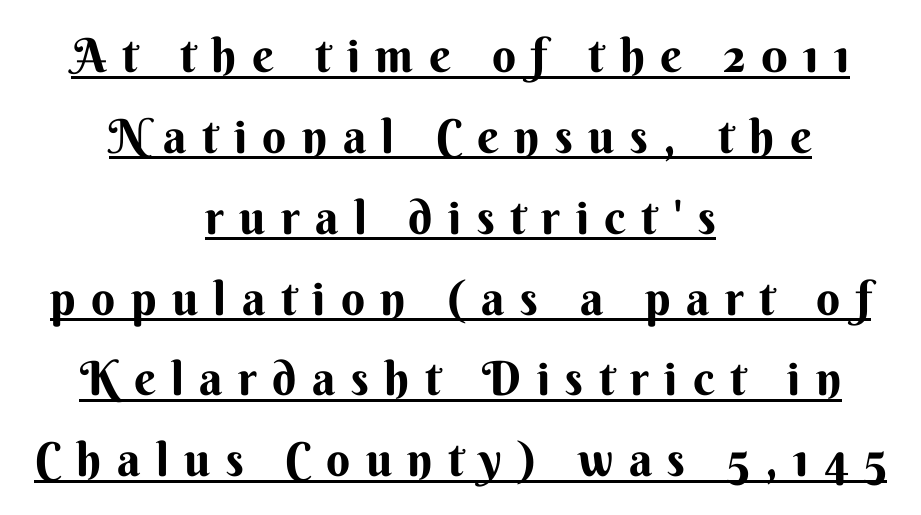
{"serif": "no", "italic": "no", "width": "normal", "stroke_contrast": "medium", "x_height": "small", "monospaced": "no", "underline": "yes", "align": "center", "line_spacing_ratio": 1.72, "letter_spacing": "wide", "letter_spacing_em": 0.33, "glyph_px": 47}
